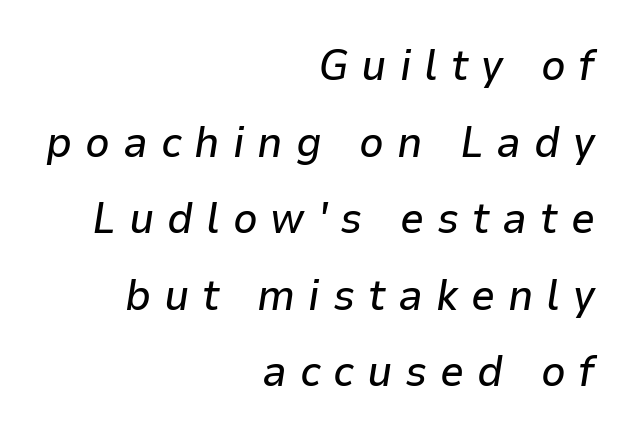
Q: Is the text italic (slanted)? A: Yes, it leans right by about 9 degrees.
Q: Is the text underlined? A: No.
Q: How is the paragraph aligned? A: Right-aligned.
Q: Is the spacing between letters normal or unusually wide? A: Unusually wide.
Q: Width (condensed, normal, or wide)? A: Normal.
Q: Stroke contrast? A: Low.
Q: x-height? A: Medium.
Q: Monospaced? A: No.
